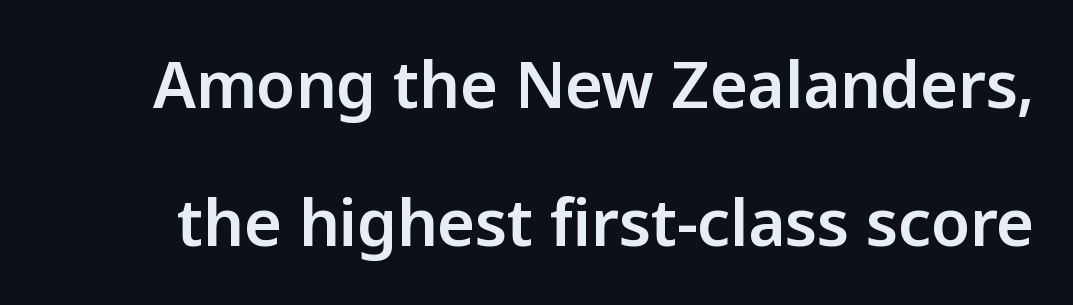
The image shows 64 px sans-serif type, upright; set loose line spacing (2.16x), normal letter spacing, not underlined; low stroke contrast and a medium x-height.
